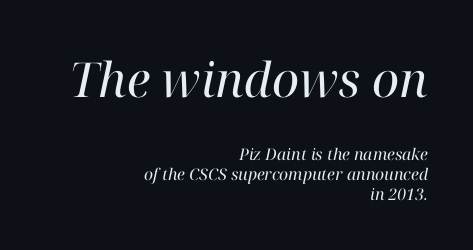
Unmarked baselines from the first word to the last. Tracking value appears to be zero — textbook default spacing. Notice how the stems are inclined rather than vertical — that's the hallmark of italics. Casual observation: everything's shoved over to the right. Old-style or modern, the face here clearly has serifs.
